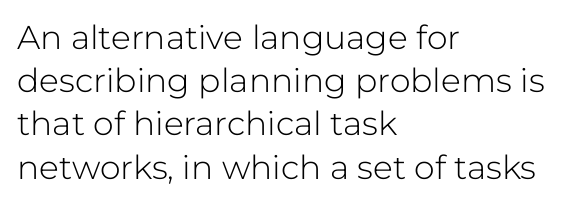
The passage shown is not bold in any degree. Spacing verdict: proportional, widths tailored to each character. Quick note: underline off. Short and long lines alike share a common starting point at left. The passage shown has conventional tracking throughout.
